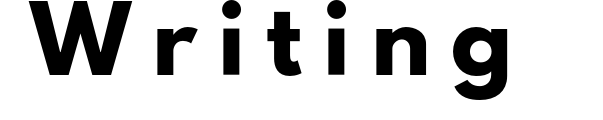
The image shows 60 px sans-serif type, upright; set unusually wide letter spacing (+0.35 em), not underlined; low stroke contrast and a small x-height.
